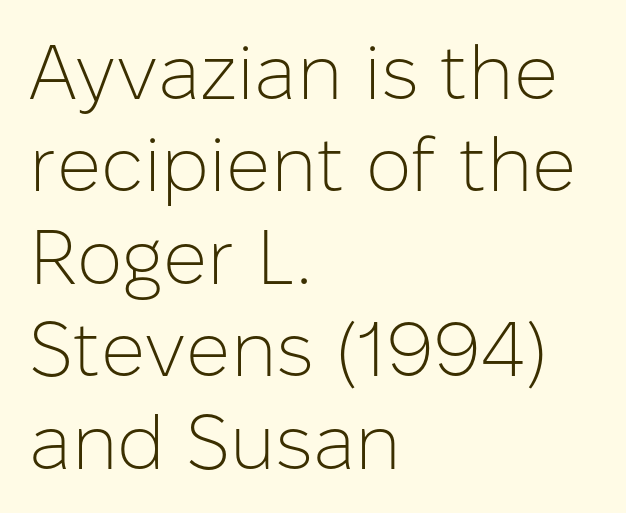
The lines in this sample share a left origin and differ only in where they stop. The face looks like a standard text weight, possibly lighter. Looks like regular typesetting: each glyph gets only the width it needs. The letters sit at their default tracking, neither squeezed nor spread. Descenders are the only things crossing below the line.
